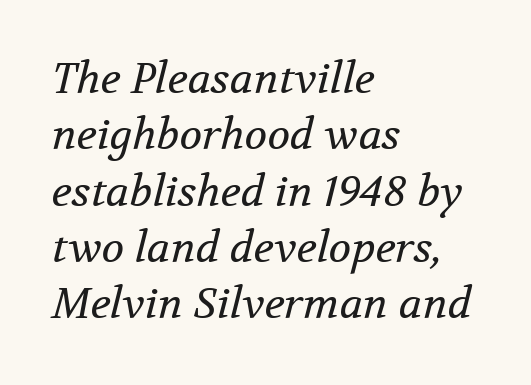
The image shows 42 px regular-weight serif type, italic (leaning right); set left-aligned, normal line spacing (1.34x), normal letter spacing, not underlined; medium stroke contrast and a medium x-height.
